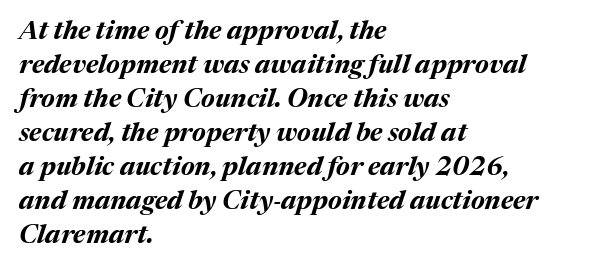
Q: Is the text bold? A: Yes.
Q: Is the text italic (slanted)? A: Yes, it leans right by about 17 degrees.
Q: Is the text underlined? A: No.
Q: How is the paragraph aligned? A: Left-aligned.
Q: Is the spacing between letters normal or unusually wide? A: Normal.
Q: Is the spacing between lines tight, normal or loose? A: Normal.
